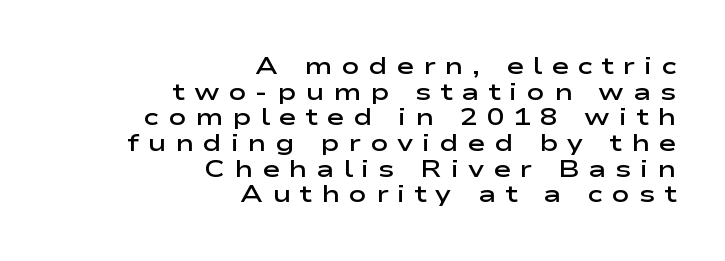
{"italic": "no", "bold": "semi", "underline": "no", "align": "right", "line_spacing": "tight", "line_spacing_ratio": 1.07, "letter_spacing": "wide", "letter_spacing_em": 0.37, "glyph_px": 24}
